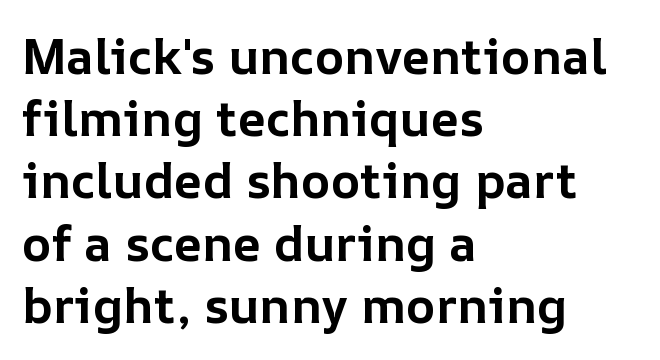
Tracking value appears to be zero — textbook default spacing. The face used here is proportionally spaced, like ordinary book or web type. The typesetter chose a ragged-right arrangement here. Caption: bold face, heavy strokes. Honestly, the row spacing looks completely unremarkable.
